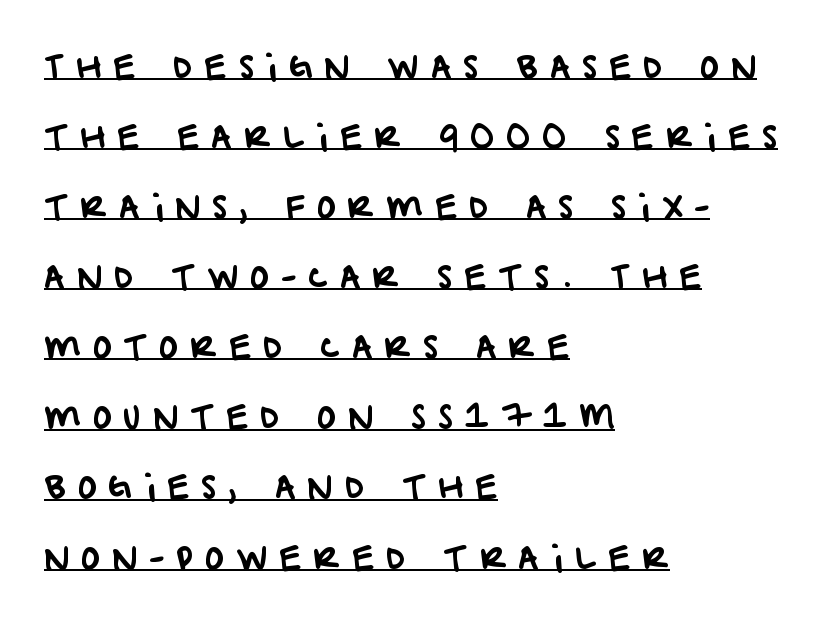
{"serif": "no", "width": "normal", "stroke_contrast": "low", "x_height": "large", "monospaced": "no", "underline": "yes", "align": "left", "line_spacing": "loose", "line_spacing_ratio": 2.19, "letter_spacing": "wide", "letter_spacing_em": 0.37, "glyph_px": 32}
